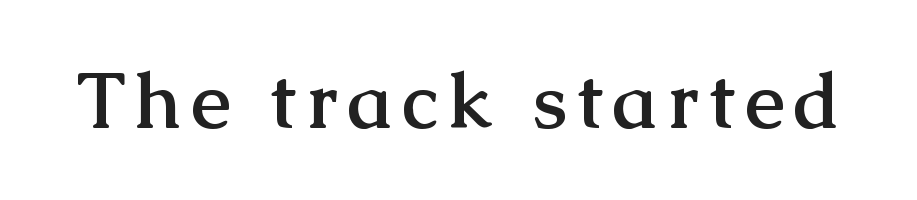
Q: Is the text bold? A: Yes.
Q: Is the text italic (slanted)? A: No, it is upright.
Q: Is the typeface a serif or a sans-serif typeface? A: Serif.
Q: Is the text underlined? A: No.
Q: Width (condensed, normal, or wide)? A: Normal.
Q: Stroke contrast? A: Medium.
Q: x-height? A: Medium.
Q: Monospaced? A: No.
